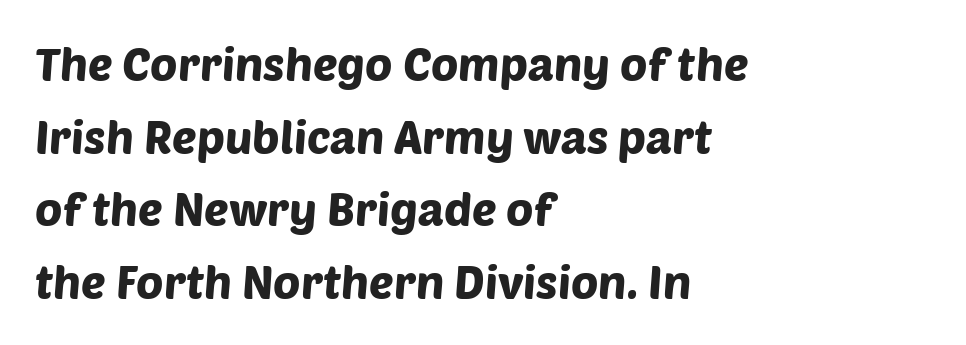
Nothing unusual about the tracking: characters are spaced as the font intends. These lines are composed in type without serifs. The rendering uses natural spacing where letterforms have individual widths. Lines of text with bare space underneath.
